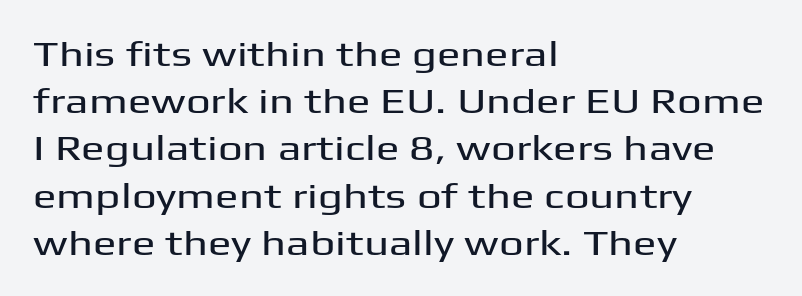
Q: Is the text italic (slanted)? A: No, it is upright.
Q: Is the typeface a serif or a sans-serif typeface? A: Sans-serif.
Q: Is the text underlined? A: No.
Q: How is the paragraph aligned? A: Left-aligned.
Q: Is the spacing between letters normal or unusually wide? A: Normal.
Q: Is the spacing between lines tight, normal or loose? A: Normal.
Q: Width (condensed, normal, or wide)? A: Wide.
Q: Stroke contrast? A: Medium.
Q: x-height? A: Medium.
Q: Monospaced? A: No.
